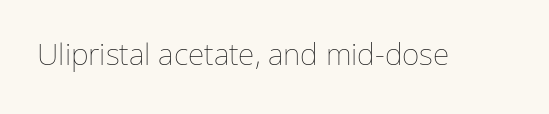
The image shows 30 px thin type, upright; set normal letter spacing, not underlined; low stroke contrast and a medium x-height.
